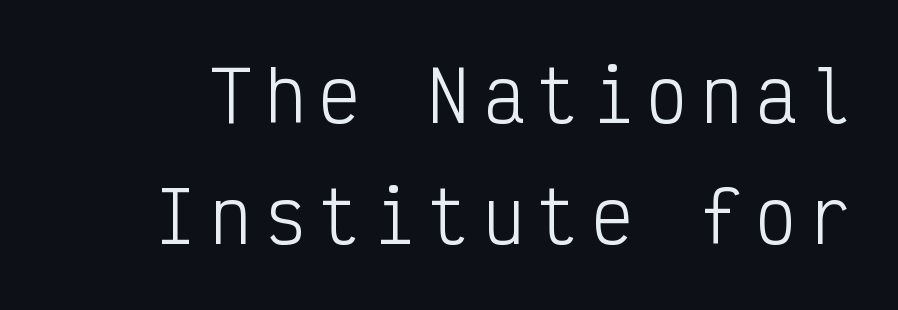
Q: Is the text bold? A: No.
Q: Is the text italic (slanted)? A: No, it is upright.
Q: Is the typeface a serif or a sans-serif typeface? A: Sans-serif.
Q: Is the text underlined? A: No.
Q: Width (condensed, normal, or wide)? A: Condensed.
Q: Stroke contrast? A: Low.
Q: x-height? A: Medium.
Q: Monospaced? A: Yes.
